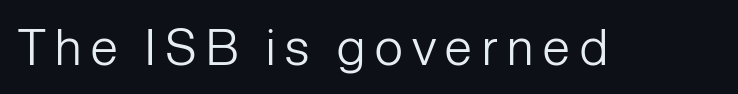
Q: Is the text bold? A: No.
Q: Is the text italic (slanted)? A: No, it is upright.
Q: Is the typeface a serif or a sans-serif typeface? A: Sans-serif.
Q: Is the text underlined? A: No.
Q: Width (condensed, normal, or wide)? A: Normal.
Q: Stroke contrast? A: Low.
Q: x-height? A: Medium.
Q: Monospaced? A: No.
